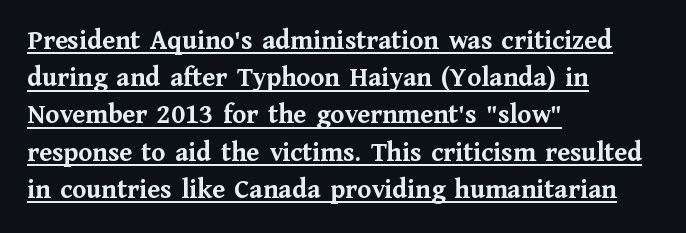
A typesetter would call this proportional, since set widths differ per character. The characters display serif detailing at their extremities. The specimen includes a rule beneath the text block's lines. The type sits square on the baseline with zero lean. The rag falls on the right side of this text block. How heavy is the stroke? Heavy — this is a bold.
